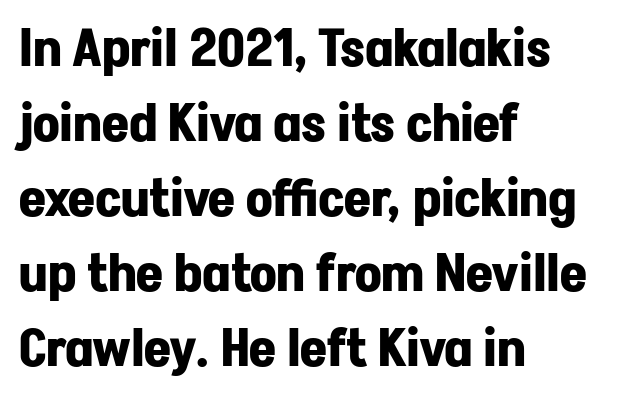
The rendering uses natural spacing where letterforms have individual widths. Are there feet on the stems? There aren't — it's a sans. Only glyphs here, with clear space below each row. Regarding leading, the lines here are spaced in the standard way. A roman cut, with each character standing at attention.
